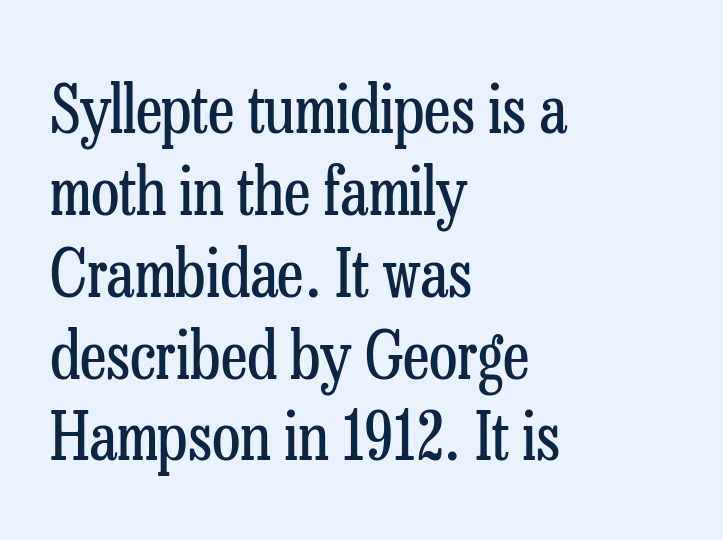
{"serif": "yes", "italic": "no", "bold": "no", "weight": "regular", "width": "condensed", "stroke_contrast": "low", "x_height": "medium", "monospaced": "no", "underline": "no", "align": "left", "line_spacing_ratio": 1.24, "letter_spacing": "normal", "letter_spacing_em": 0.0, "glyph_px": 66}
